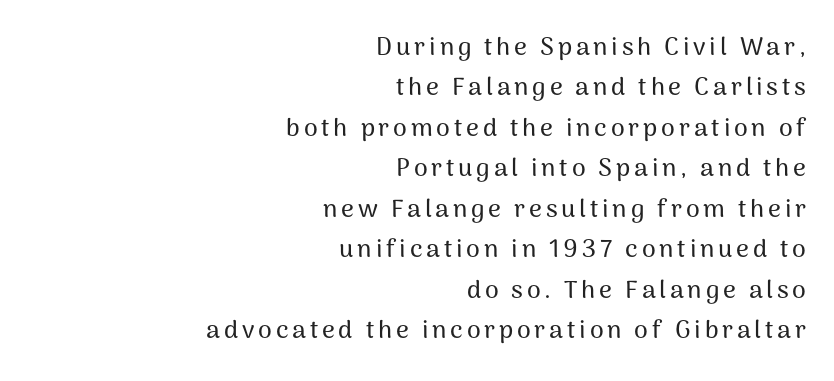
Every stem runs plumb, perpendicular to the baseline. The lines sit at an ordinary, default distance from one another. Check the space under the baseline: it is left empty. Visually the block forms a straight wall on the right and a jagged coastline on the left.
